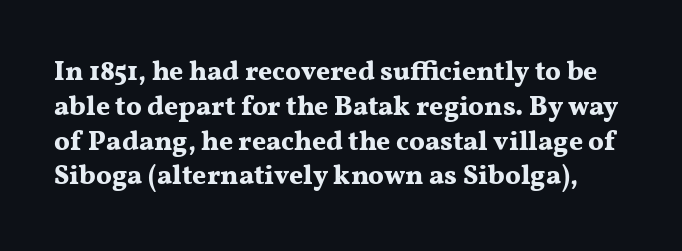
{"italic": "no", "bold": "yes", "underline": "no", "line_spacing": "normal", "line_spacing_ratio": 1.29, "letter_spacing": "normal", "letter_spacing_em": 0.0, "glyph_px": 27}
